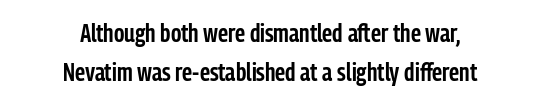
The rows are spaced the way most documents space them. Tracking value appears to be zero — textbook default spacing. This rendering features lettering with no underline. The passage shown is semibold, sitting just below true bold. Typeset on center — no edge is straight.
